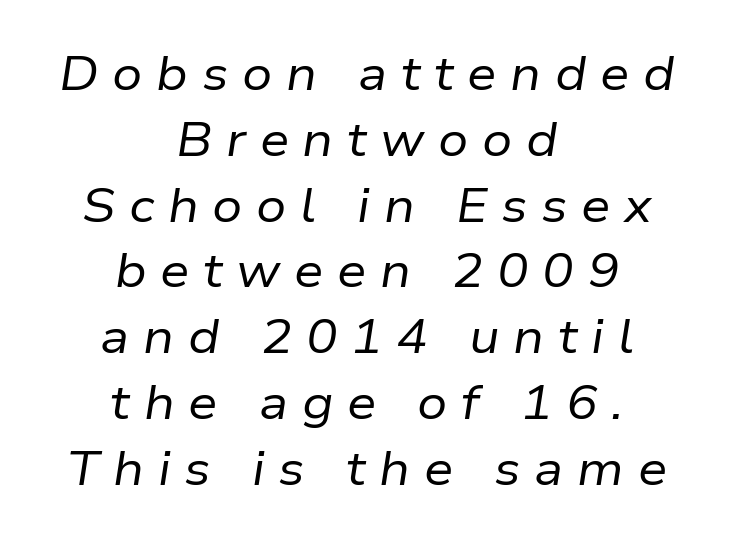
Vertically, the passage feels balanced, rows spaced as you'd expect. If you folded the block vertically in half, each line would mirror itself in length. Lines of text with bare space underneath. Nothing heavy about these letters — not bold at all. This rendering widens character spacing well past its baseline value. Spacing verdict: proportional, widths tailored to each character.
